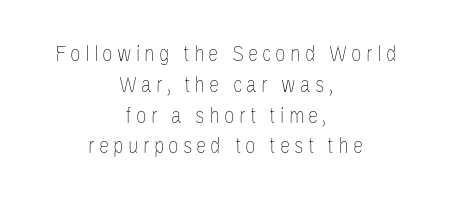
Q: Is the text bold? A: No.
Q: Is the text italic (slanted)? A: No, it is upright.
Q: Is the text underlined? A: No.
Q: How is the paragraph aligned? A: Centered.
Q: Is the spacing between lines tight, normal or loose? A: Normal.
